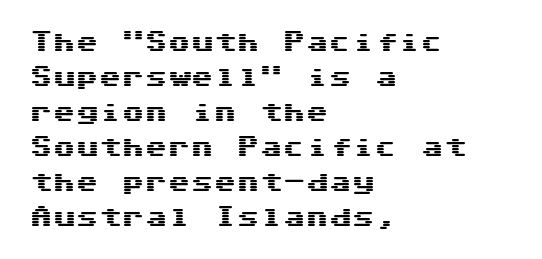
{"italic": "no", "underline": "no", "align": "left", "line_spacing": "normal", "line_spacing_ratio": 1.52, "letter_spacing": "normal", "letter_spacing_em": 0.0, "glyph_px": 23}
